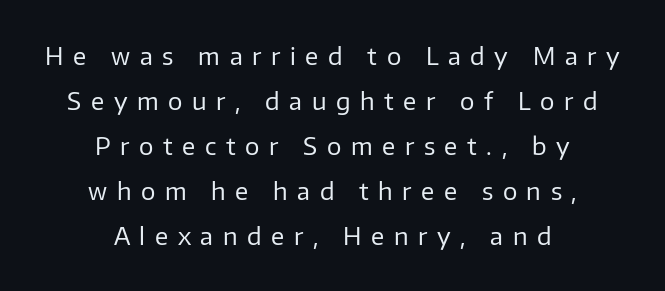
Q: Is the text bold? A: No.
Q: Is the text italic (slanted)? A: No, it is upright.
Q: Is the text underlined? A: No.
Q: How is the paragraph aligned? A: Centered.
Q: Is the spacing between letters normal or unusually wide? A: Unusually wide.
